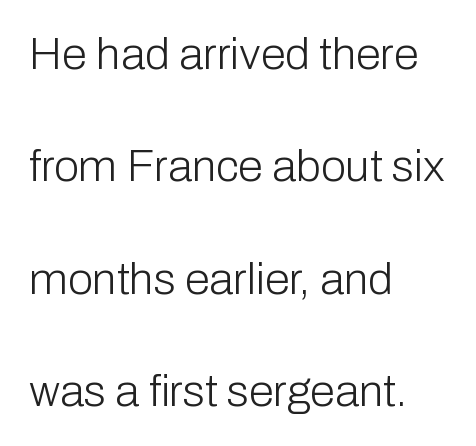
{"serif": "no", "italic": "no", "bold": "no", "weight": "light", "width": "normal", "stroke_contrast": "low", "x_height": "medium", "monospaced": "no", "underline": "no", "align": "left", "line_spacing": "loose", "line_spacing_ratio": 2.5, "letter_spacing": "normal", "letter_spacing_em": 0.0, "glyph_px": 45}
